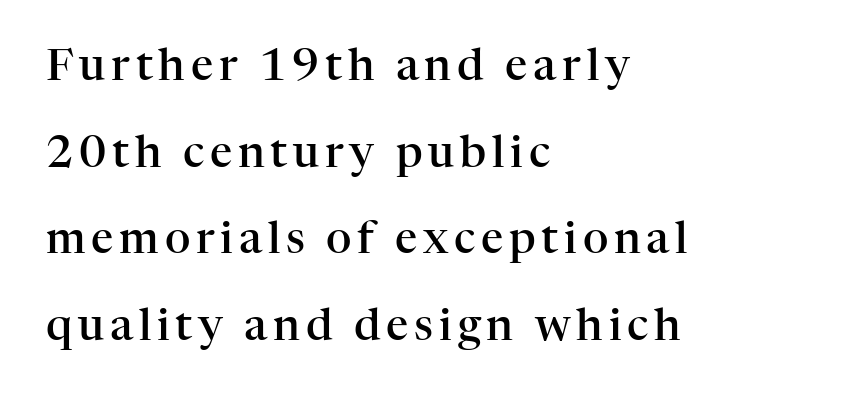
{"serif": "yes", "italic": "no", "bold": "semi", "weight": "semibold", "width": "normal", "stroke_contrast": "high", "x_height": "medium", "monospaced": "no", "underline": "no", "align": "left", "line_spacing": "loose", "line_spacing_ratio": 1.97, "glyph_px": 44}
